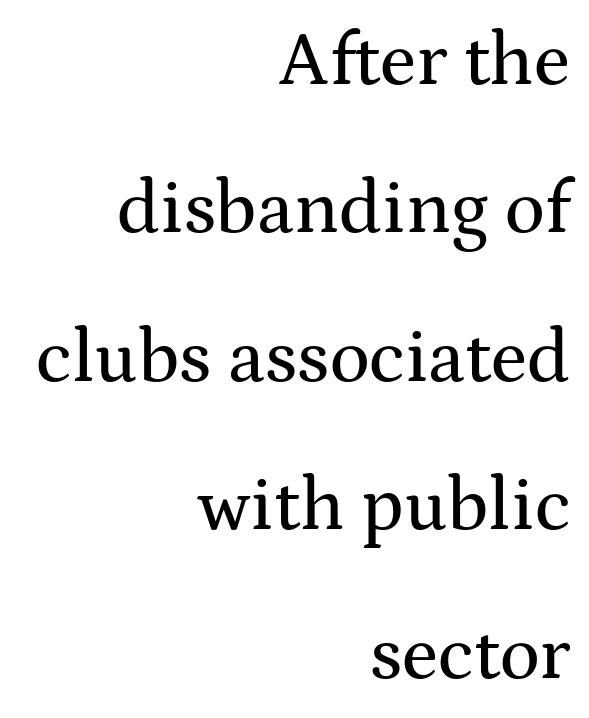
The image shows 75 px wide serif type, upright; set right-aligned, loose line spacing (1.98x), normal letter spacing, not underlined; medium stroke contrast and a medium x-height.
